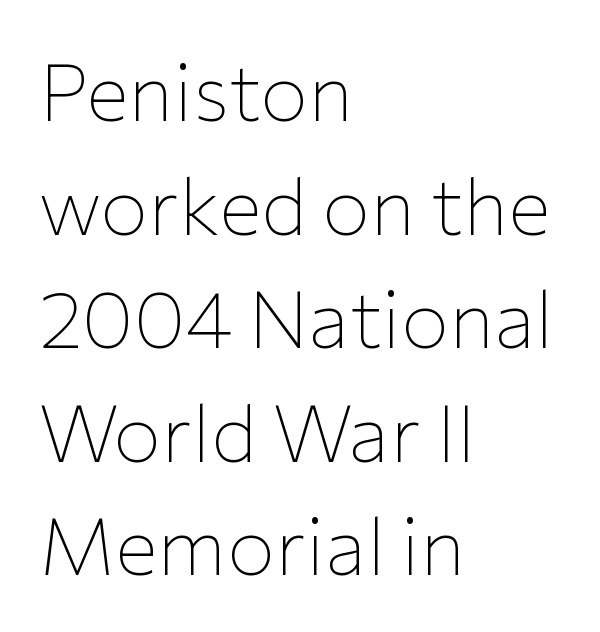
{"serif": "no", "italic": "no", "bold": "no", "weight": "thin", "width": "normal", "stroke_contrast": "low", "x_height": "medium", "monospaced": "no", "underline": "no", "align": "left", "line_spacing": "normal", "line_spacing_ratio": 1.42, "letter_spacing": "normal", "letter_spacing_em": 0.0, "glyph_px": 80}
